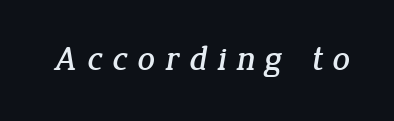
{"serif": "yes", "width": "normal", "stroke_contrast": "low", "x_height": "medium", "monospaced": "no", "underline": "no", "letter_spacing": "wide", "letter_spacing_em": 0.28, "glyph_px": 34}
